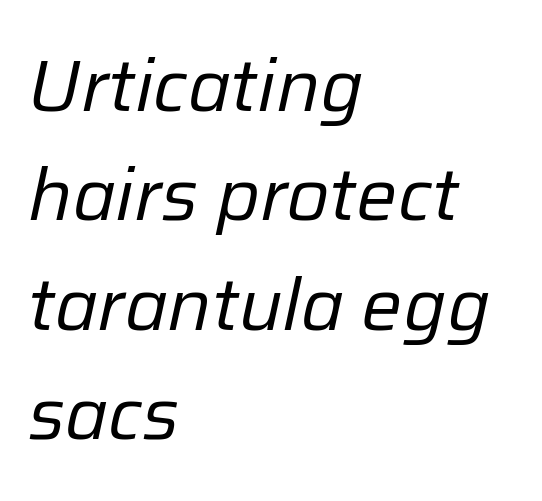
The image shows 73 px regular-weight type, italic (leaning right); set left-aligned, normal line spacing (1.5x), normal letter spacing, not underlined; low stroke contrast and a medium x-height.
